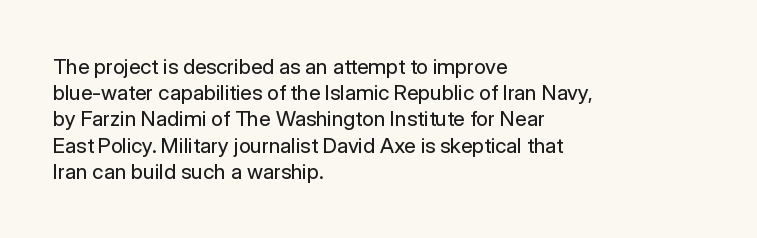
{"italic": "no", "bold": "no", "underline": "no", "align": "left", "line_spacing": "normal", "line_spacing_ratio": 1.25, "letter_spacing": "normal", "letter_spacing_em": 0.0, "glyph_px": 21}
